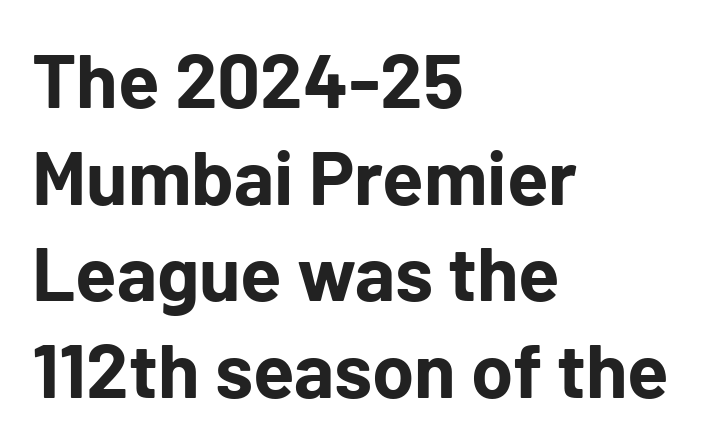
Q: Is the text bold? A: Yes.
Q: Is the text italic (slanted)? A: No, it is upright.
Q: Is the typeface a serif or a sans-serif typeface? A: Sans-serif.
Q: Is the text underlined? A: No.
Q: How is the paragraph aligned? A: Left-aligned.
Q: Is the spacing between letters normal or unusually wide? A: Normal.
Q: Is the spacing between lines tight, normal or loose? A: Normal.
Q: Width (condensed, normal, or wide)? A: Normal.
Q: Stroke contrast? A: Low.
Q: x-height? A: Medium.
Q: Monospaced? A: No.
